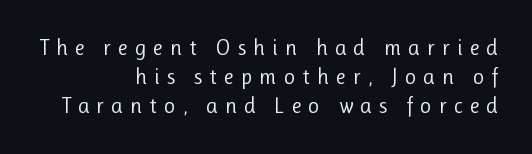
Teacher's note: observe the even right margin — that is flush-right alignment. One glance says typical: line gaps are just what's usual. The lettering holds an erect, upright posture throughout. Nobody drew a line under any word here. Vertical stems look standard width or narrower in stroke. Tracking value appears strongly positive — letters spread wide.
